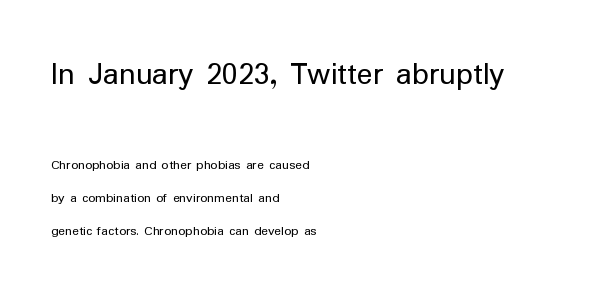
No heavy texture on the line: the type isn't bold. A typesetter would call this zero additional tracking. Character widths vary here, with narrow letters taking less room than wide ones. Where is the straight margin? On the left. Larger block? The one above; the one below is distinctly smaller. The block of text is sparse from top to bottom, with ample space between rows.
